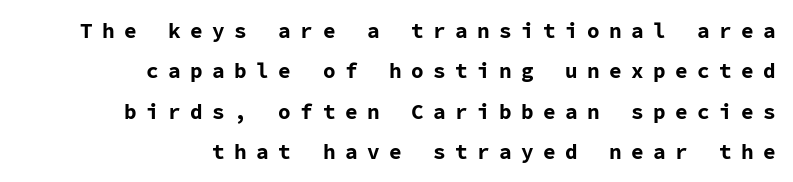
{"italic": "no", "bold": "yes", "underline": "no", "align": "right", "line_spacing": "loose", "line_spacing_ratio": 1.92, "letter_spacing": "wide", "letter_spacing_em": 0.45, "glyph_px": 21}
